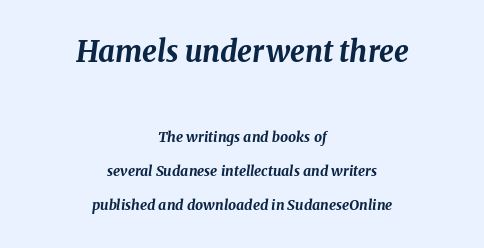
{"italic": "yes", "lean": "right", "slant_degrees": 8, "bold": "yes", "weight": "bold", "width": "normal", "stroke_contrast": "medium", "x_height": "medium", "monospaced": "no", "underline": "no", "align": "center", "line_spacing": "loose", "line_spacing_ratio": 2.46, "letter_spacing": "normal", "letter_spacing_em": 0.0, "larger_block": "first", "size_ratio": 2.07, "glyph_px": 29}
